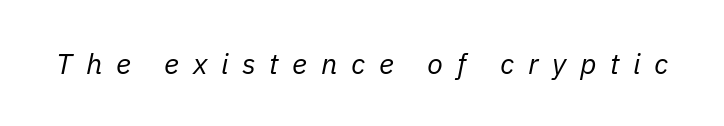
The image shows 29 px regular-weight type, italic (leaning right); set unusually wide letter spacing (+0.47 em), not underlined; low stroke contrast and a medium x-height.
